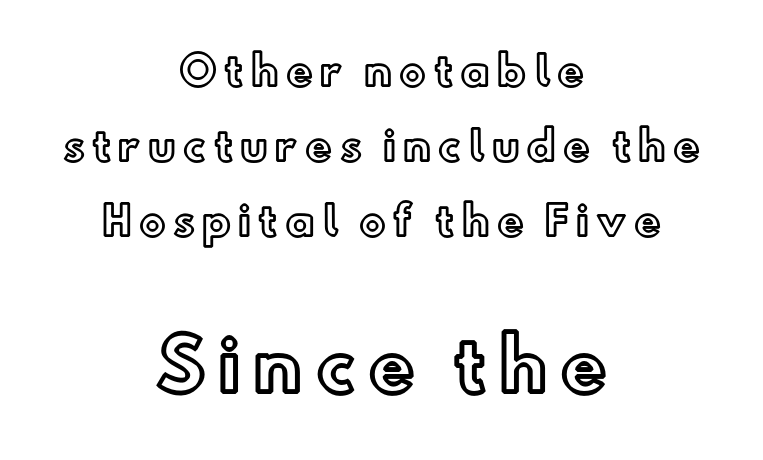
{"italic": "no", "width": "normal", "x_height": "small", "monospaced": "no", "underline": "no", "align": "center", "line_spacing_ratio": 1.88, "larger_block": "second", "size_ratio": 1.75, "glyph_px": 70}
